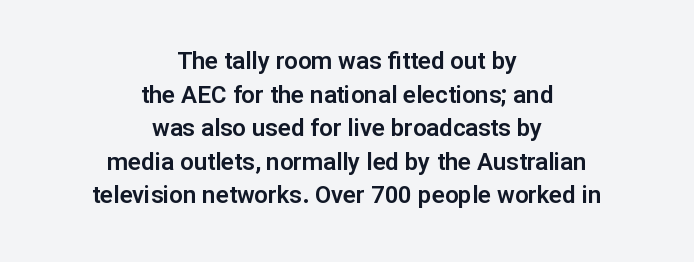
Q: Is the text italic (slanted)? A: No, it is upright.
Q: Is the text underlined? A: No.
Q: How is the paragraph aligned? A: Centered.
Q: Is the spacing between letters normal or unusually wide? A: Normal.
Q: Is the spacing between lines tight, normal or loose? A: Normal.
